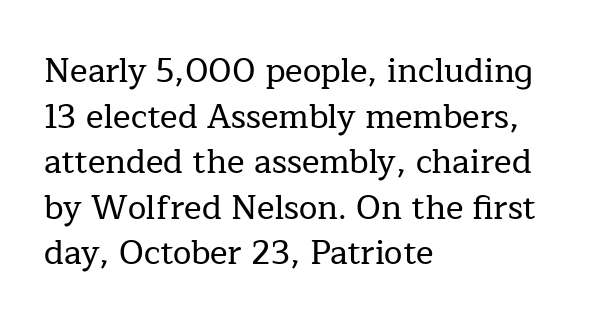
Q: Is the text italic (slanted)? A: No, it is upright.
Q: Is the typeface a serif or a sans-serif typeface? A: Serif.
Q: Is the text underlined? A: No.
Q: How is the paragraph aligned? A: Left-aligned.
Q: Is the spacing between letters normal or unusually wide? A: Normal.
Q: Is the spacing between lines tight, normal or loose? A: Normal.
Q: Width (condensed, normal, or wide)? A: Normal.
Q: Stroke contrast? A: Low.
Q: x-height? A: Medium.
Q: Monospaced? A: No.
